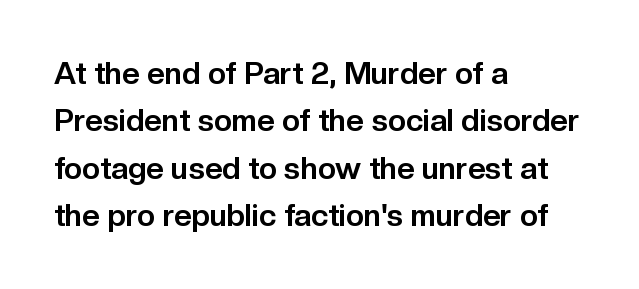
Q: Is the text bold? A: Yes.
Q: Is the text italic (slanted)? A: No, it is upright.
Q: Is the typeface a serif or a sans-serif typeface? A: Sans-serif.
Q: Is the text underlined? A: No.
Q: How is the paragraph aligned? A: Left-aligned.
Q: Is the spacing between letters normal or unusually wide? A: Normal.
Q: Is the spacing between lines tight, normal or loose? A: Normal.
Q: Width (condensed, normal, or wide)? A: Normal.
Q: Stroke contrast? A: Low.
Q: x-height? A: Medium.
Q: Monospaced? A: No.
